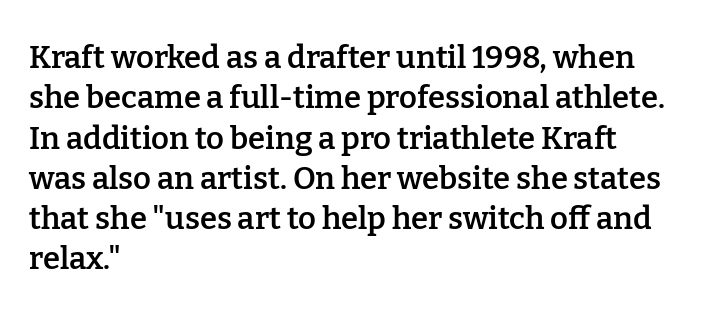
Q: Is the text bold? A: Semi-bold.
Q: Is the text italic (slanted)? A: No, it is upright.
Q: Is the typeface a serif or a sans-serif typeface? A: Serif.
Q: Is the text underlined? A: No.
Q: How is the paragraph aligned? A: Left-aligned.
Q: Is the spacing between letters normal or unusually wide? A: Normal.
Q: Is the spacing between lines tight, normal or loose? A: Normal.
Q: Width (condensed, normal, or wide)? A: Normal.
Q: Stroke contrast? A: Low.
Q: x-height? A: Medium.
Q: Monospaced? A: No.
